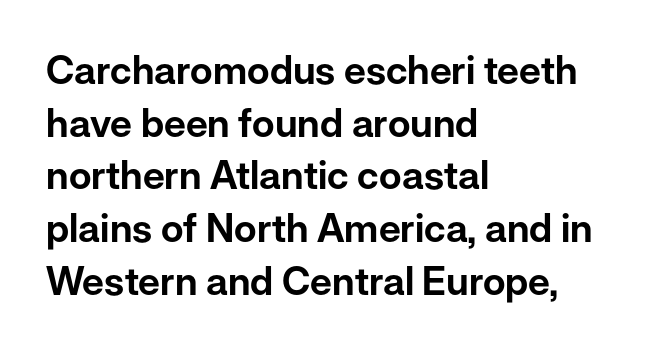
The line-height multiplier appears to be the usual default. No word sits above an underline. Glyph-to-glyph distance matches everyday printed text. The characters display no serif detailing; their extremities are plain. Each letter keeps its own natural width here, so spacing adapts to shape. The passage is arranged the way most books set body copy — flush left.
